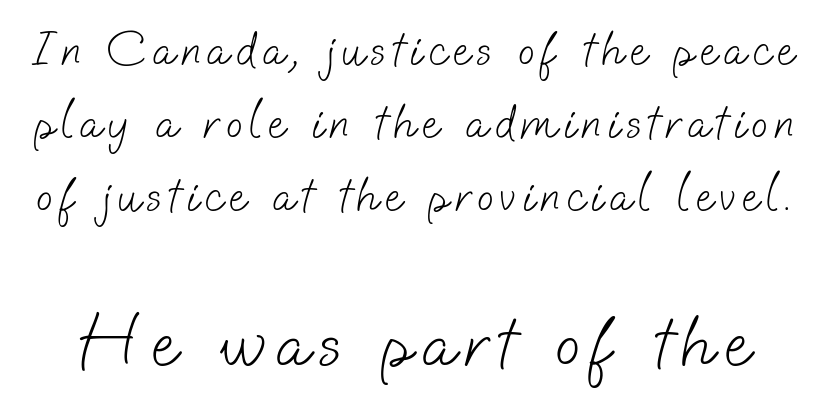
Q: Is the text bold? A: No.
Q: Is the typeface a serif or a sans-serif typeface? A: Sans-serif.
Q: Is the text underlined? A: No.
Q: Is the spacing between lines tight, normal or loose? A: Normal.
Q: Which block of text is set in a larger size, the first (top) or the second (bottom)? A: The second (bottom) one.
Q: Width (condensed, normal, or wide)? A: Normal.
Q: Stroke contrast? A: Low.
Q: x-height? A: Small.
Q: Monospaced? A: No.
